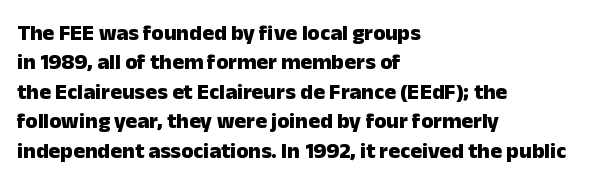
Q: Is the text bold? A: Yes.
Q: Is the text italic (slanted)? A: No, it is upright.
Q: Is the text underlined? A: No.
Q: How is the paragraph aligned? A: Left-aligned.
Q: Is the spacing between letters normal or unusually wide? A: Normal.
Q: Is the spacing between lines tight, normal or loose? A: Normal.
